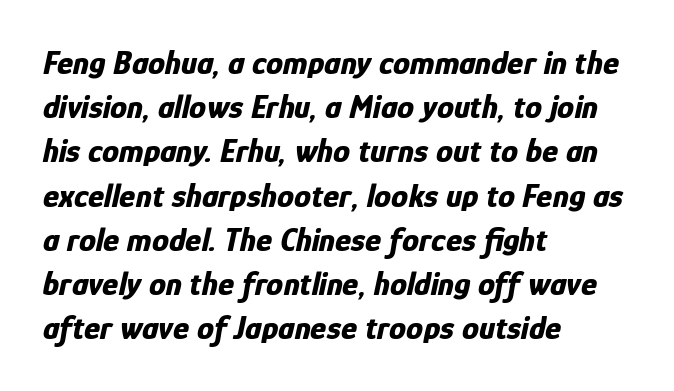
{"italic": "yes", "lean": "right", "slant_degrees": 12, "bold": "yes", "weight": "bold", "width": "condensed", "stroke_contrast": "low", "x_height": "medium", "monospaced": "no", "underline": "no", "align": "left", "line_spacing": "normal", "line_spacing_ratio": 1.3, "letter_spacing": "normal", "letter_spacing_em": 0.0, "glyph_px": 34}
